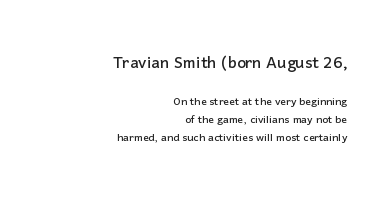
Q: Is the text italic (slanted)? A: No, it is upright.
Q: Is the text underlined? A: No.
Q: How is the paragraph aligned? A: Right-aligned.
Q: Is the spacing between letters normal or unusually wide? A: Normal.
Q: Is the spacing between lines tight, normal or loose? A: Normal.
Q: Which block of text is set in a larger size, the first (top) or the second (bottom)? A: The first (top) one.
